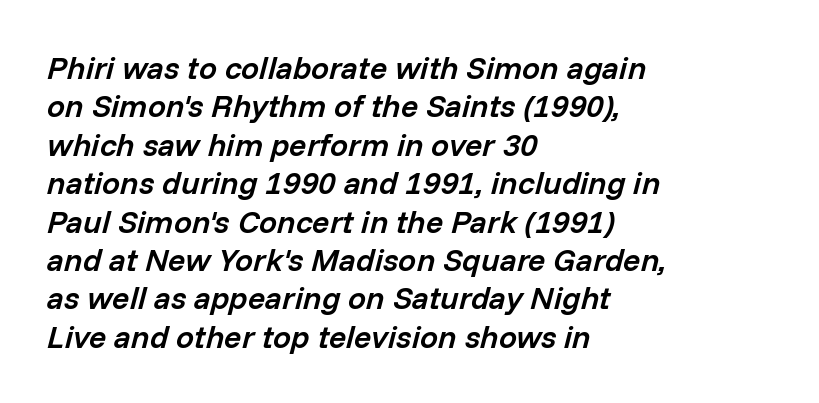
Is the type slanted? Yes — the strokes lean at a clear angle. A typesetter would call this zero additional tracking. Descenders hang freely into open space. Character widths vary here, with narrow letters taking less room than wide ones. The setting favours the left margin, as ordinary paragraphs usually do.
